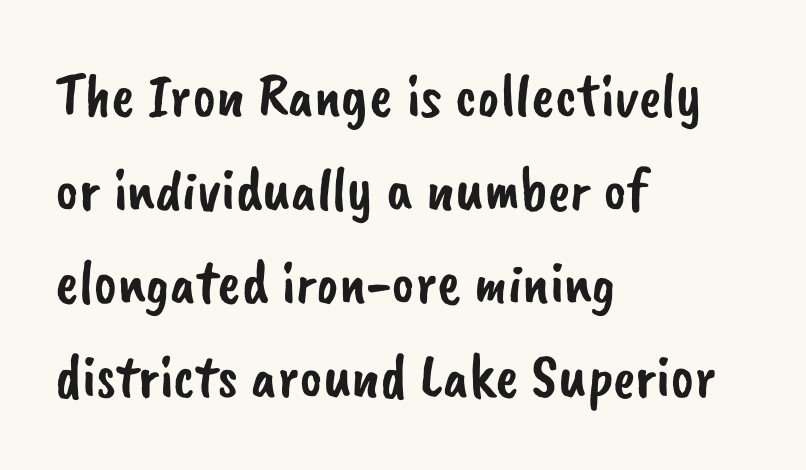
{"serif": "no", "width": "normal", "stroke_contrast": "low", "x_height": "small", "monospaced": "no", "underline": "no", "align": "left", "line_spacing": "normal", "line_spacing_ratio": 1.51, "letter_spacing": "normal", "letter_spacing_em": 0.0, "glyph_px": 62}
